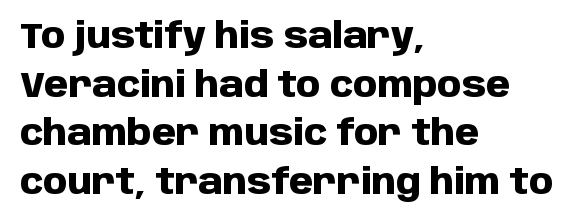
{"serif": "no", "italic": "no", "bold": "yes", "weight": "heavy", "width": "normal", "stroke_contrast": "low", "x_height": "large", "monospaced": "no", "underline": "no", "align": "left", "line_spacing": "normal", "line_spacing_ratio": 1.39, "letter_spacing": "normal", "letter_spacing_em": 0.0, "glyph_px": 35}
